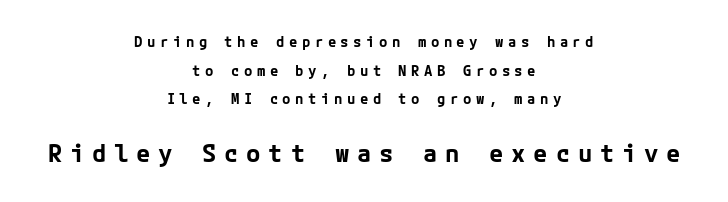
The image shows 24 px bold type, upright; set centered, loose line spacing (2.05x), unusually wide letter spacing (+0.32 em), not underlined; the second (bottom) block is 1.71x larger.
